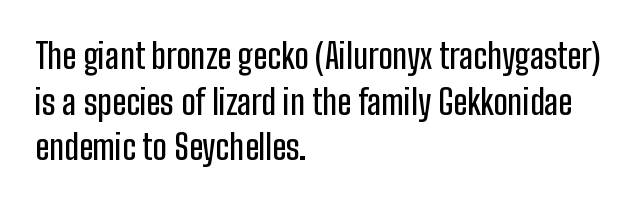
A typesetter would call this zero additional tracking. A typesetter would label this face a sans. These lines are rendered in a variable-pitch font. Vertical spacing — default. Tall strokes in this sample are plumb rather than angled.
